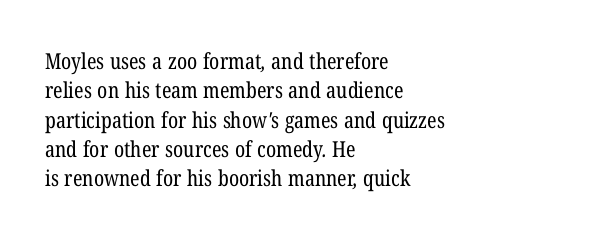
{"bold": "no", "underline": "no", "align": "left", "line_spacing": "normal", "line_spacing_ratio": 1.33, "letter_spacing": "normal", "letter_spacing_em": 0.0, "glyph_px": 22}
